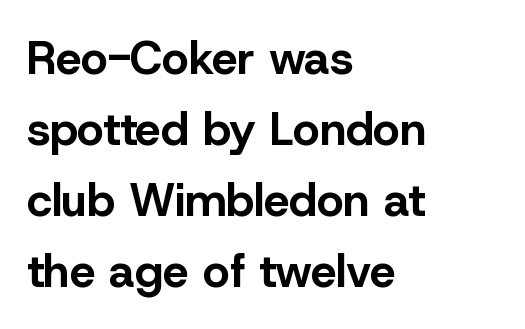
The image shows 46 px bold sans-serif type, upright; set left-aligned, normal line spacing (1.54x), normal letter spacing, not underlined; low stroke contrast and a medium x-height.
